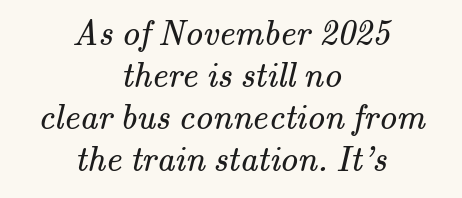
Q: Is the text bold? A: No.
Q: Is the typeface a serif or a sans-serif typeface? A: Serif.
Q: Is the text underlined? A: No.
Q: How is the paragraph aligned? A: Centered.
Q: Is the spacing between letters normal or unusually wide? A: Normal.
Q: Width (condensed, normal, or wide)? A: Normal.
Q: Stroke contrast? A: Medium.
Q: x-height? A: Small.
Q: Monospaced? A: No.
